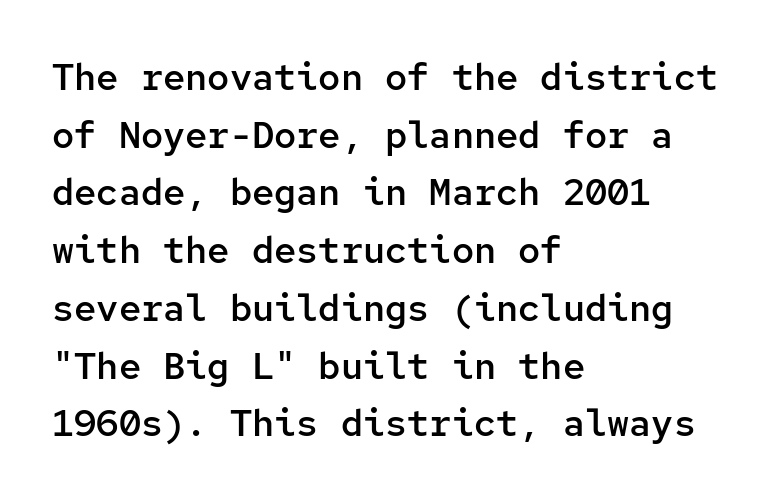
The image shows 37 px semibold sans-serif type, upright, monospaced; set left-aligned, normal line spacing (1.56x), normal letter spacing, not underlined; low stroke contrast and a medium x-height.
